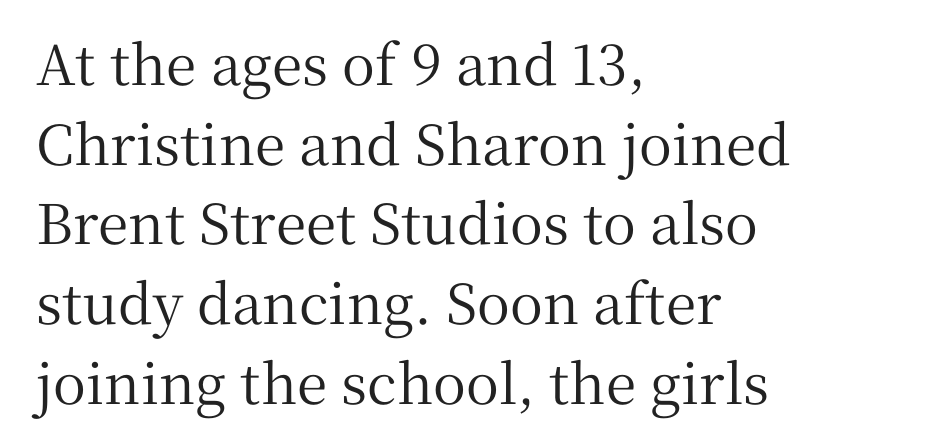
Inter-character spacing is left at the font's built-in metrics. Quick note: not italic, upright. These lines are rendered in a variable-pitch font. Each line starts at the same left margin while the right side varies. Descenders are the only things crossing below the line. Serif or sans? Serif — the stroke terminals have little feet.
